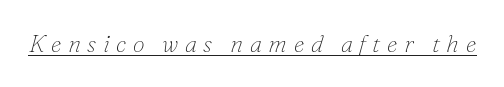
Q: Is the text bold? A: No.
Q: Is the text italic (slanted)? A: Yes, it leans right by about 16 degrees.
Q: Is the text underlined? A: Yes.
Q: Is the spacing between letters normal or unusually wide? A: Unusually wide.
